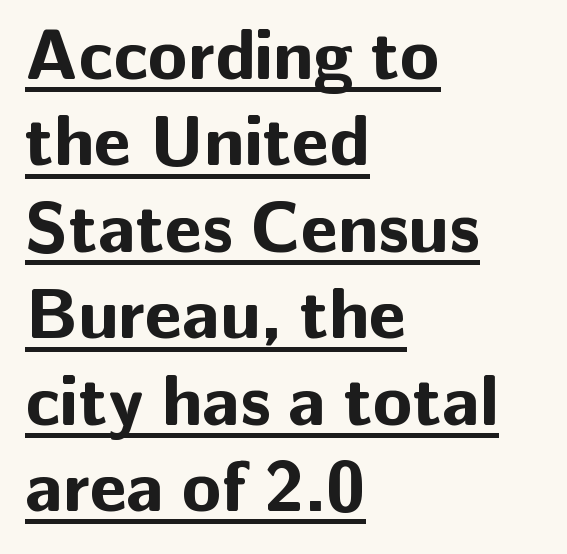
{"serif": "no", "italic": "no", "bold": "yes", "weight": "bold", "width": "normal", "stroke_contrast": "low", "x_height": "medium", "monospaced": "no", "underline": "yes", "align": "left", "line_spacing_ratio": 1.2, "letter_spacing": "normal", "letter_spacing_em": 0.0, "glyph_px": 72}
